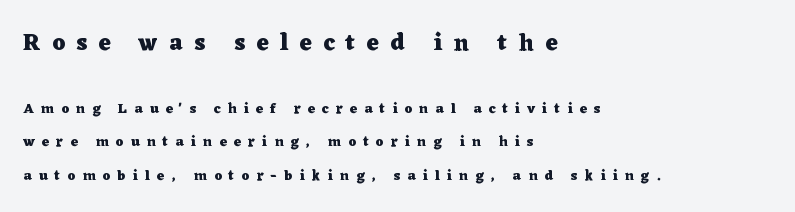
Every character sits straight up, as roman type does. Caption: expanded tracking, letters set apart. This sample trades compactness for vertical openness between lines. Is the block centered? No — it sits flush against the left margin. Bare-footed words on every line.
